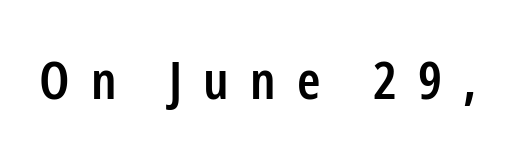
The image shows 53 px semibold, condensed sans-serif type, upright; set unusually wide letter spacing (+0.4 em), not underlined; low stroke contrast and a medium x-height.
